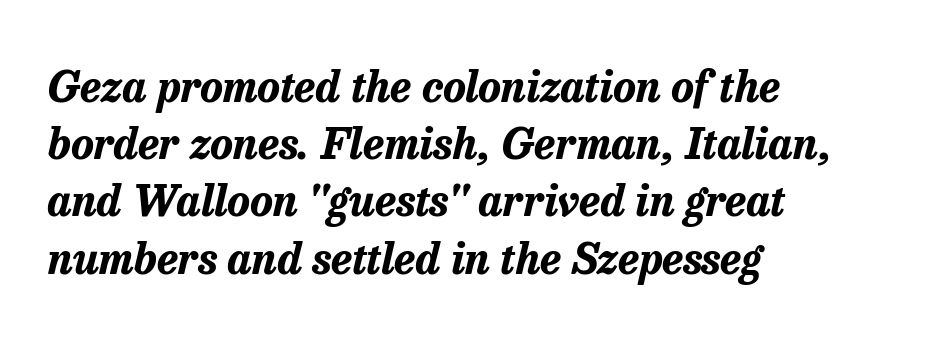
{"italic": "yes", "lean": "right", "slant_degrees": 13, "bold": "yes", "weight": "bold", "width": "normal", "stroke_contrast": "low", "x_height": "medium", "monospaced": "no", "underline": "no", "align": "left", "line_spacing": "normal", "line_spacing_ratio": 1.33, "letter_spacing": "normal", "letter_spacing_em": 0.0, "glyph_px": 43}
